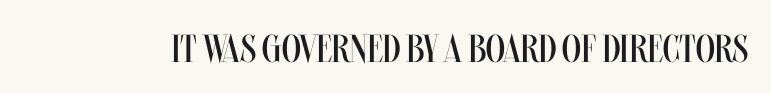
The image shows 39 px regular-weight, condensed type, upright; set normal letter spacing, not underlined; medium stroke contrast and a large x-height.
